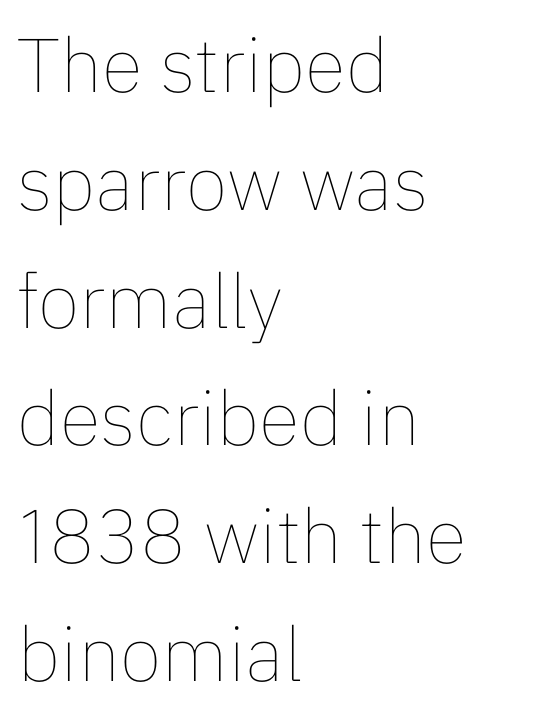
Only glyphs here, with clear space below each row. Ordinary non-slanted type is in use. Regarding leading, the lines here are spaced in the standard way. Is this a fixed-width face? No — the glyphs have proportional, varying widths. Caption: multi-line text, flush left, ragged right.
